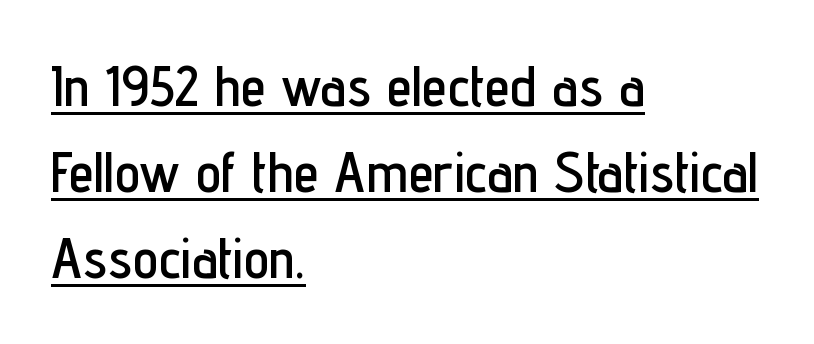
The image shows 57 px condensed sans-serif type, upright; set left-aligned, normal line spacing (1.51x), normal letter spacing, underlined; low stroke contrast and a medium x-height.
